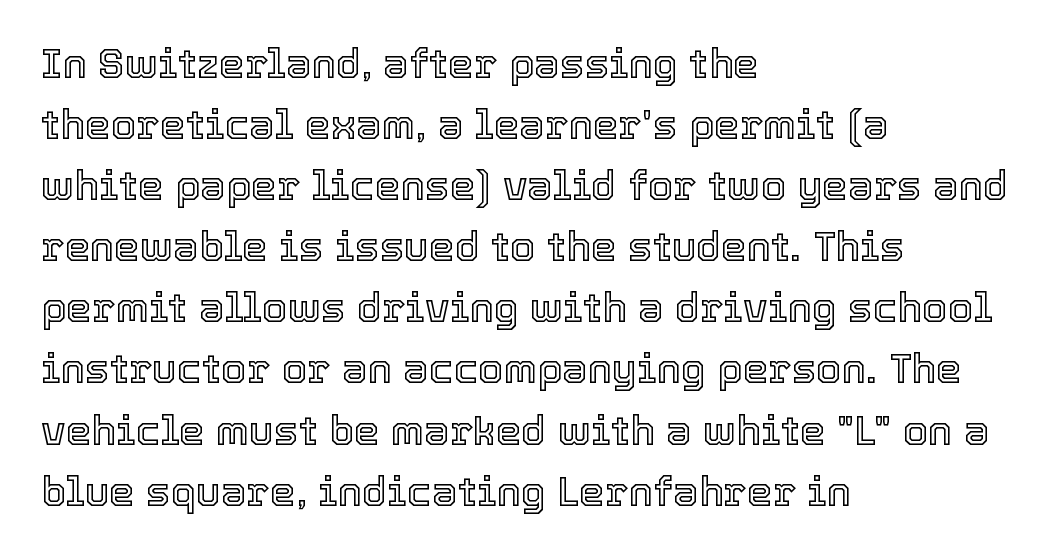
The image shows 41 px text type, upright; set left-aligned, normal line spacing (1.49x), normal letter spacing, not underlined; a medium x-height.
